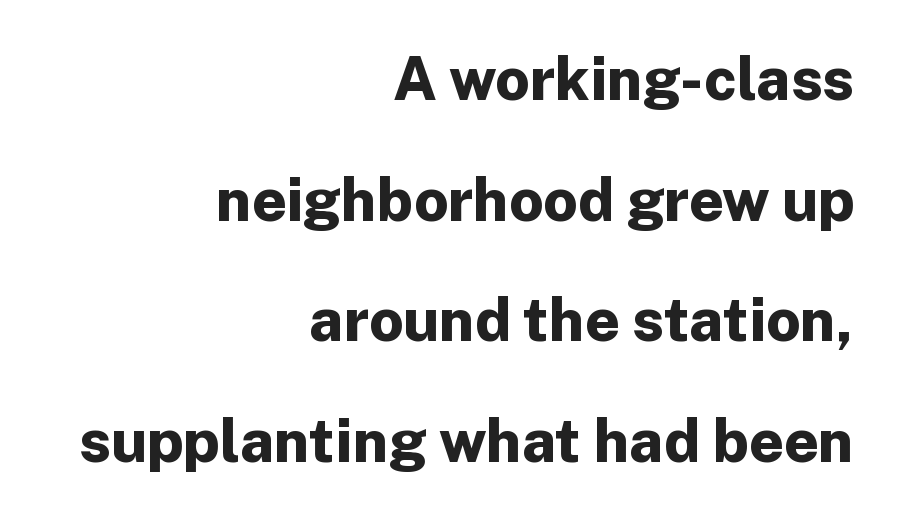
{"serif": "no", "italic": "no", "bold": "yes", "weight": "bold", "width": "normal", "stroke_contrast": "low", "x_height": "medium", "monospaced": "no", "underline": "no", "align": "right", "line_spacing": "loose", "line_spacing_ratio": 2.01, "letter_spacing": "normal", "letter_spacing_em": 0.0, "glyph_px": 60}
